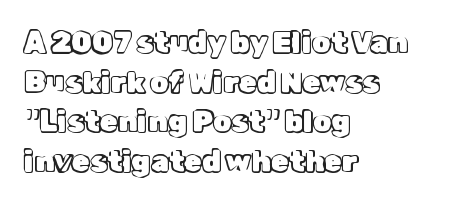
The image shows 29 px text type, upright; set left-aligned, normal line spacing (1.37x), normal letter spacing, not underlined; a medium x-height.
